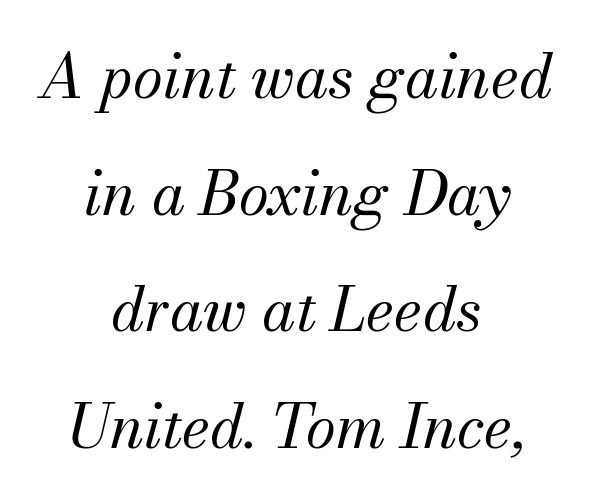
Q: Is the text bold? A: No.
Q: Is the text italic (slanted)? A: Yes, it leans right by about 13 degrees.
Q: Is the typeface a serif or a sans-serif typeface? A: Serif.
Q: Is the text underlined? A: No.
Q: How is the paragraph aligned? A: Centered.
Q: Is the spacing between letters normal or unusually wide? A: Normal.
Q: Is the spacing between lines tight, normal or loose? A: Loose.
Q: Width (condensed, normal, or wide)? A: Normal.
Q: Stroke contrast? A: Medium.
Q: x-height? A: Small.
Q: Monospaced? A: No.
